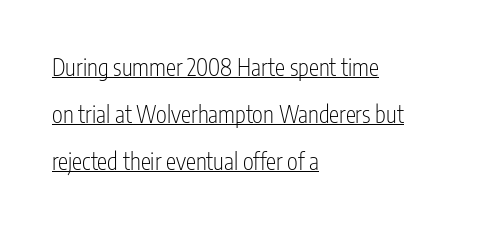
The image shows 23 px text type, upright; set left-aligned, loose line spacing (2.05x), normal letter spacing, underlined.
